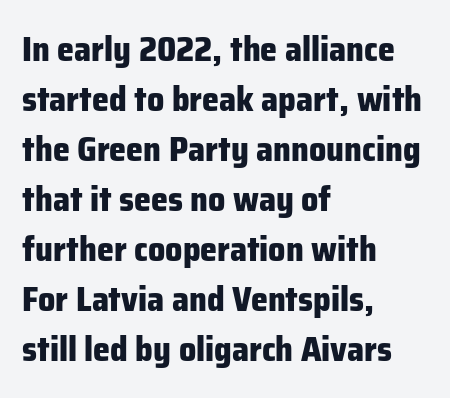
Q: Is the text bold? A: Yes.
Q: Is the text italic (slanted)? A: No, it is upright.
Q: Is the typeface a serif or a sans-serif typeface? A: Sans-serif.
Q: Is the text underlined? A: No.
Q: How is the paragraph aligned? A: Left-aligned.
Q: Is the spacing between letters normal or unusually wide? A: Normal.
Q: Is the spacing between lines tight, normal or loose? A: Normal.
Q: Width (condensed, normal, or wide)? A: Normal.
Q: Stroke contrast? A: Low.
Q: x-height? A: Medium.
Q: Monospaced? A: No.
